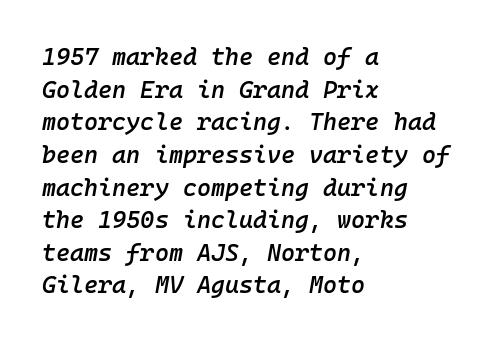
Q: Is the text bold? A: Semi-bold.
Q: Is the text italic (slanted)? A: Yes, it leans right by about 10 degrees.
Q: Is the text underlined? A: No.
Q: How is the paragraph aligned? A: Left-aligned.
Q: Is the spacing between letters normal or unusually wide? A: Normal.
Q: Is the spacing between lines tight, normal or loose? A: Normal.
